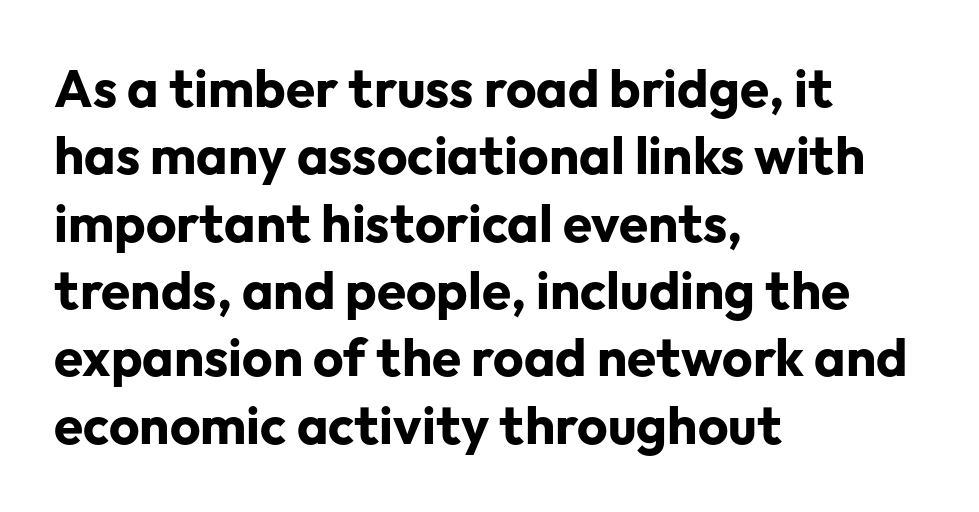
Q: Is the text bold? A: Yes.
Q: Is the text italic (slanted)? A: No, it is upright.
Q: Is the typeface a serif or a sans-serif typeface? A: Sans-serif.
Q: Is the text underlined? A: No.
Q: How is the paragraph aligned? A: Left-aligned.
Q: Is the spacing between letters normal or unusually wide? A: Normal.
Q: Is the spacing between lines tight, normal or loose? A: Normal.
Q: Width (condensed, normal, or wide)? A: Normal.
Q: Stroke contrast? A: Low.
Q: x-height? A: Medium.
Q: Monospaced? A: No.
